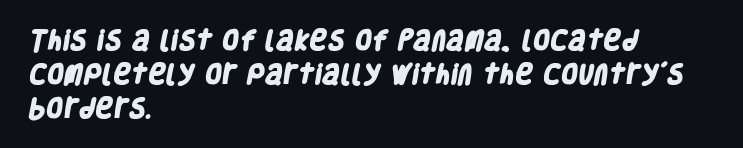
The image shows 22 px bold type; set left-aligned, normal line spacing (1.55x), normal letter spacing, not underlined.
